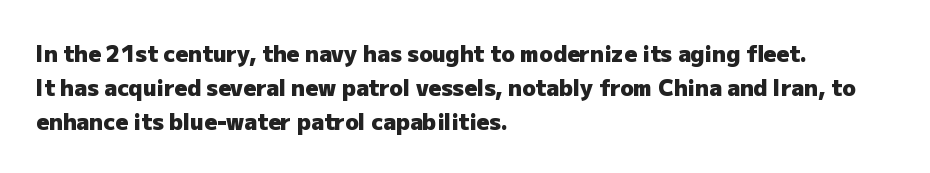
{"italic": "no", "bold": "yes", "underline": "no", "align": "left", "line_spacing": "normal", "line_spacing_ratio": 1.54, "letter_spacing": "normal", "letter_spacing_em": 0.0, "glyph_px": 22}
